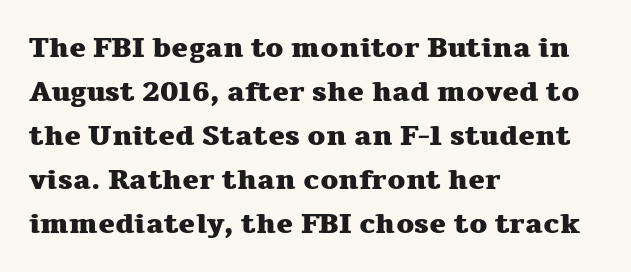
When letters stand straight like this, we call the style roman or upright. Proportional: the letters do not fall into vertical columns. Weight check: bold — yes, fully. Old-style or modern, the face here clearly has serifs.
